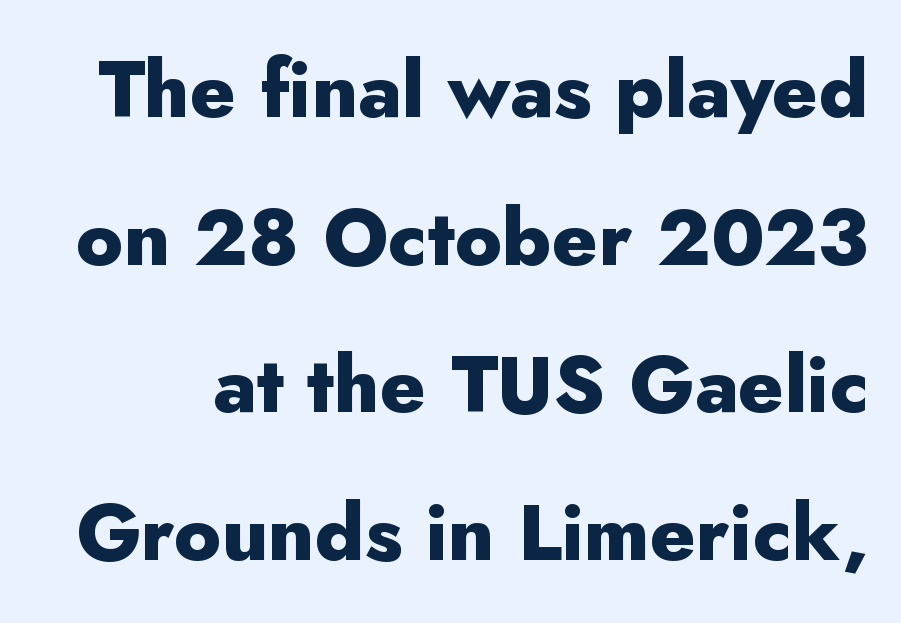
Q: Is the text bold? A: Yes.
Q: Is the text italic (slanted)? A: No, it is upright.
Q: Is the typeface a serif or a sans-serif typeface? A: Sans-serif.
Q: Is the text underlined? A: No.
Q: Is the spacing between letters normal or unusually wide? A: Normal.
Q: Width (condensed, normal, or wide)? A: Normal.
Q: Stroke contrast? A: Low.
Q: x-height? A: Small.
Q: Monospaced? A: No.
